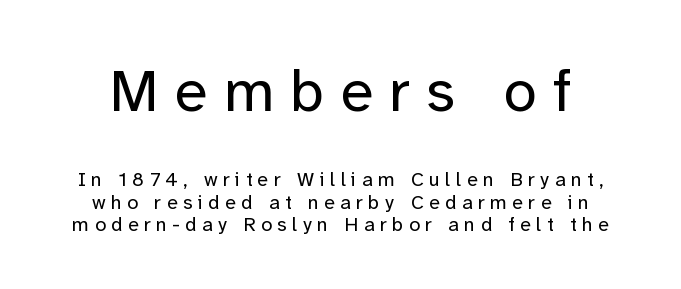
{"serif": "no", "italic": "no", "bold": "no", "weight": "regular", "width": "normal", "stroke_contrast": "low", "x_height": "medium", "monospaced": "no", "underline": "no", "line_spacing": "tight", "line_spacing_ratio": 1.12, "letter_spacing": "wide", "letter_spacing_em": 0.27, "larger_block": "first", "size_ratio": 3.0, "glyph_px": 60}
